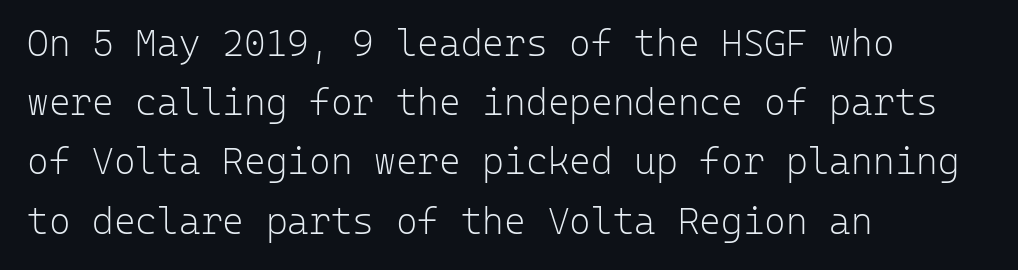
The lines are quadded left. Fixed-width glyphs throughout — classic coding-font behaviour. Underline: absent. Nope, no serifs anywhere on these letters. Every character sits straight up, as roman type does. The leading is moderate, giving the passage an even texture.
